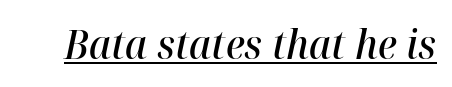
Q: Is the text bold? A: Semi-bold.
Q: Is the text italic (slanted)? A: Yes, it leans right by about 12 degrees.
Q: Is the text underlined? A: Yes.
Q: Is the spacing between letters normal or unusually wide? A: Normal.
Q: Width (condensed, normal, or wide)? A: Normal.
Q: Stroke contrast? A: High.
Q: x-height? A: Medium.
Q: Monospaced? A: No.
